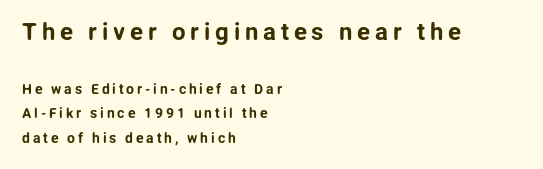
The image shows 24 px text type, upright; set left-aligned, line spacing 1.74x, unusually wide letter spacing (+0.2 em), not underlined; the first (top) block is 1.71x larger.
